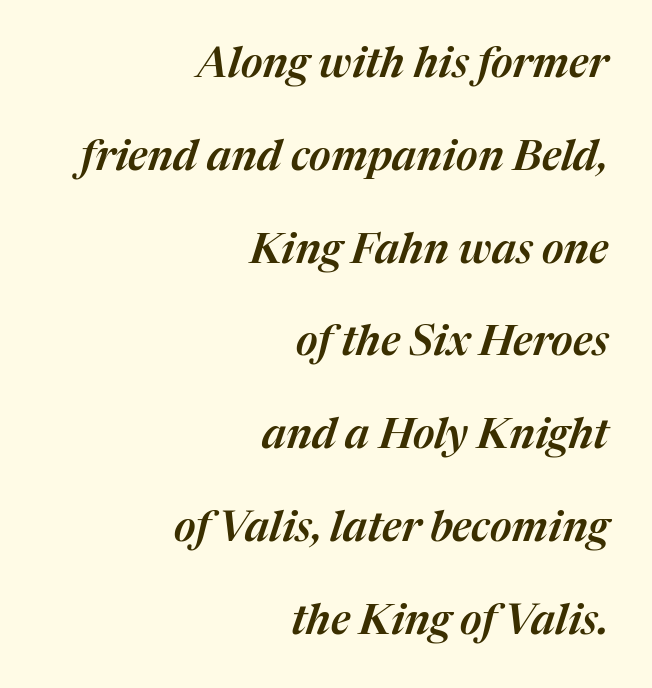
{"italic": "yes", "lean": "right", "slant_degrees": 17, "width": "normal", "stroke_contrast": "medium", "x_height": "medium", "monospaced": "no", "underline": "no", "align": "right", "line_spacing": "loose", "line_spacing_ratio": 2.21, "letter_spacing": "normal", "letter_spacing_em": 0.0, "glyph_px": 42}
